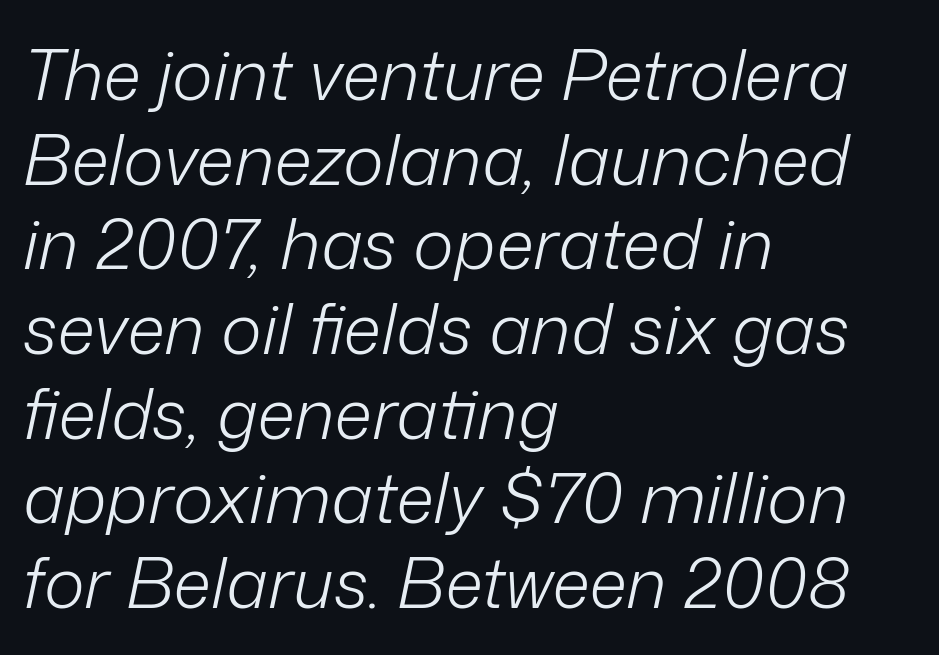
Q: Is the text bold? A: No.
Q: Is the text italic (slanted)? A: Yes, it leans right by about 12 degrees.
Q: Is the text underlined? A: No.
Q: How is the paragraph aligned? A: Left-aligned.
Q: Is the spacing between letters normal or unusually wide? A: Normal.
Q: Width (condensed, normal, or wide)? A: Normal.
Q: Stroke contrast? A: Low.
Q: x-height? A: Medium.
Q: Monospaced? A: No.
